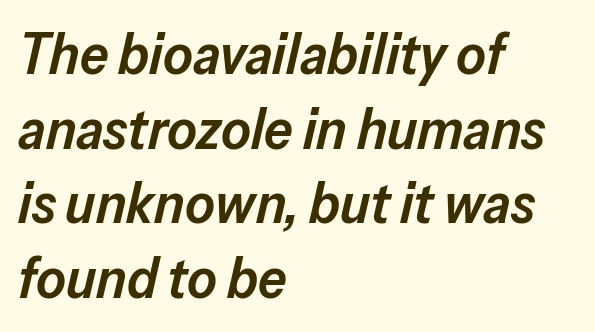
A normal amount of white space separates one row of letters from the next. Alignment: flush left. The zone under the glyphs is completely vacant. The passage shown has conventional tracking throughout. Is this a fixed-width face? No — the glyphs have proportional, varying widths.
